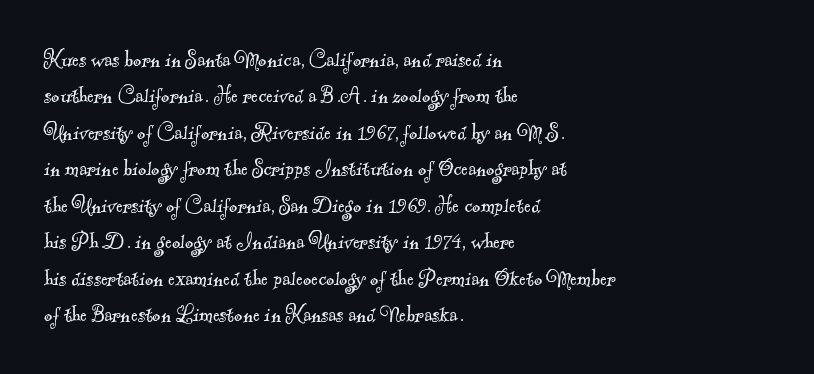
Q: Is the text bold? A: No.
Q: Is the text underlined? A: No.
Q: How is the paragraph aligned? A: Left-aligned.
Q: Is the spacing between letters normal or unusually wide? A: Normal.
Q: Is the spacing between lines tight, normal or loose? A: Normal.
